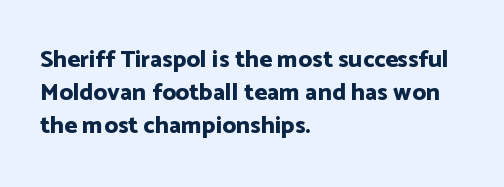
The image shows 24 px bold type, upright; set left-aligned, normal line spacing (1.38x), normal letter spacing, not underlined.
